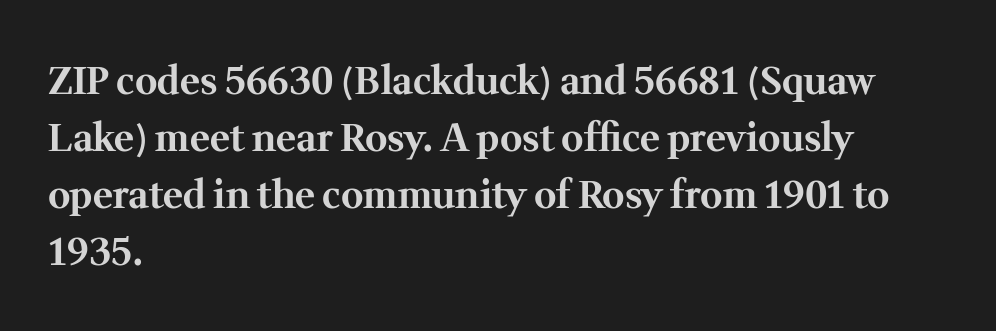
The image shows 38 px bold serif type, upright; set left-aligned, normal line spacing (1.5x), normal letter spacing, not underlined; medium stroke contrast and a medium x-height.
